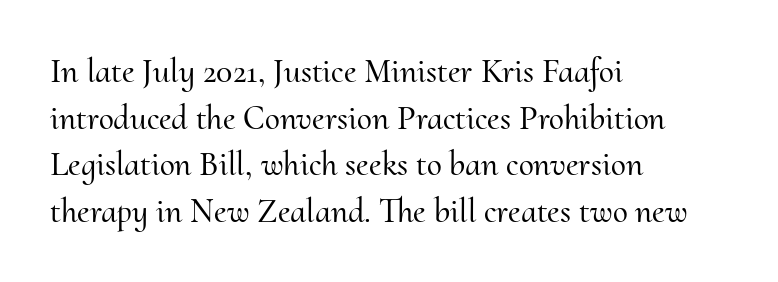
You can tell from the footed stems that serif type was used. Regarding leading, the lines here are spaced in the standard way. The setting favours the left margin, as ordinary paragraphs usually do. These lines are rendered in a variable-pitch font. The specimen reads as upright at a glance. Caption: standard tracking, unaltered.
